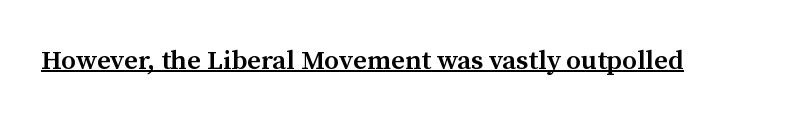
The gaps between neighbouring characters are ordinary and unremarkable. Summary of weight: moderately heavy, a semibold. The glyphs are accompanied by a horizontal stroke just below them. Ascenders rise straight up at ninety degrees.
